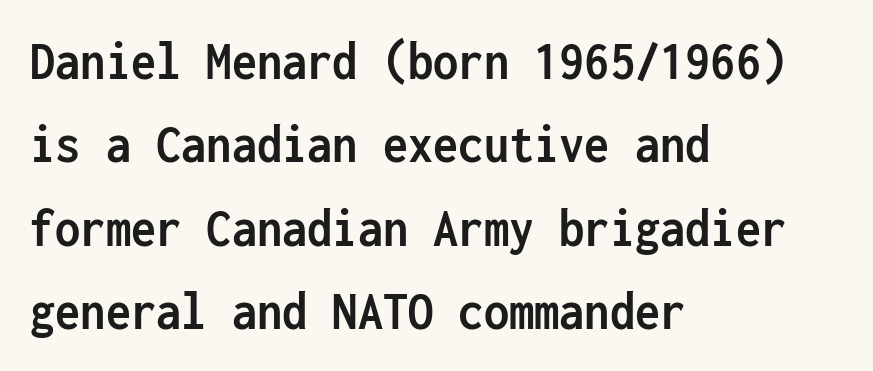
The image shows 56 px semibold, condensed sans-serif type, upright, monospaced; set left-aligned, normal line spacing (1.49x), normal letter spacing, not underlined; low stroke contrast and a medium x-height.
